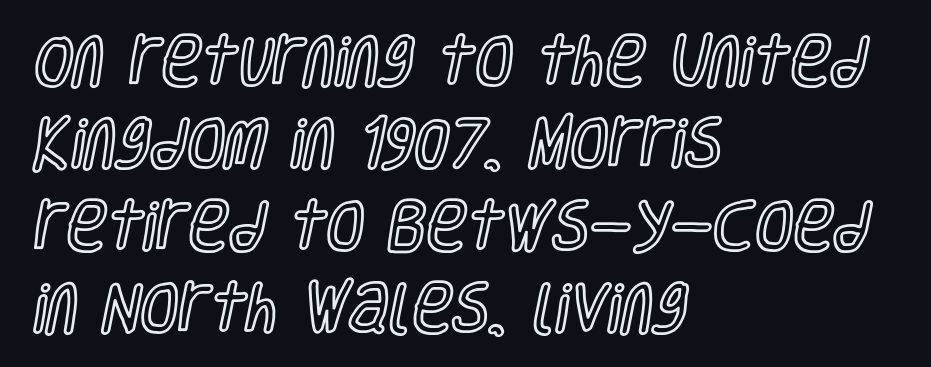
Q: Is the text italic (slanted)? A: Yes.
Q: Is the text underlined? A: No.
Q: How is the paragraph aligned? A: Left-aligned.
Q: Is the spacing between letters normal or unusually wide? A: Normal.
Q: Is the spacing between lines tight, normal or loose? A: Normal.
Q: Width (condensed, normal, or wide)? A: Condensed.
Q: x-height? A: Large.
Q: Monospaced? A: No.
